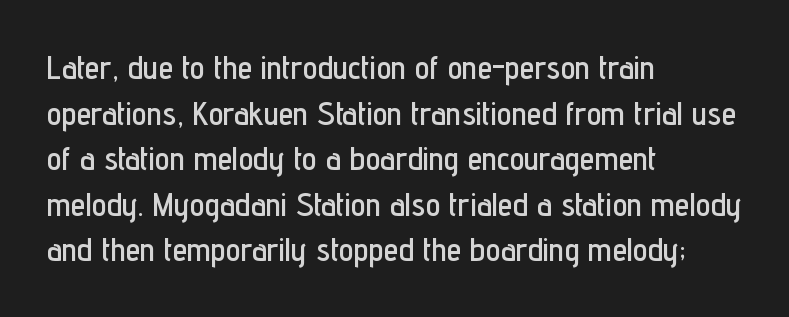
Q: Is the text italic (slanted)? A: No, it is upright.
Q: Is the typeface a serif or a sans-serif typeface? A: Sans-serif.
Q: Is the text underlined? A: No.
Q: How is the paragraph aligned? A: Left-aligned.
Q: Is the spacing between letters normal or unusually wide? A: Normal.
Q: Is the spacing between lines tight, normal or loose? A: Normal.
Q: Width (condensed, normal, or wide)? A: Condensed.
Q: Stroke contrast? A: Low.
Q: x-height? A: Medium.
Q: Monospaced? A: No.
